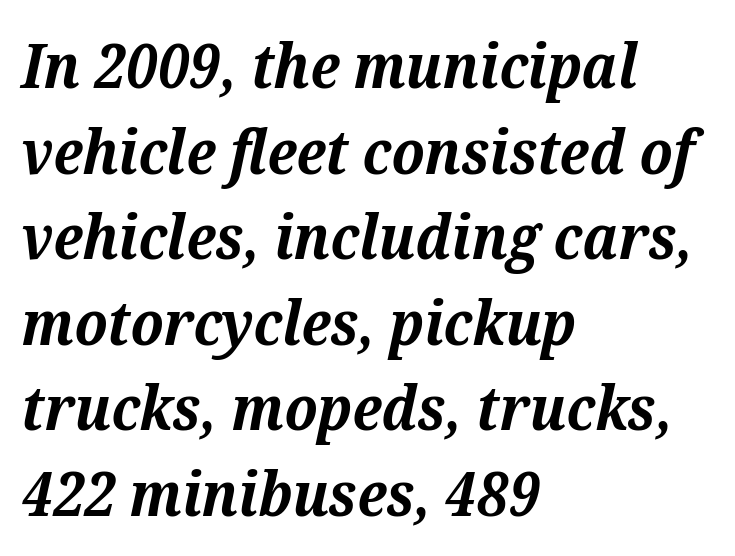
Q: Is the text bold? A: Yes.
Q: Is the text italic (slanted)? A: Yes, it leans right by about 12 degrees.
Q: Is the typeface a serif or a sans-serif typeface? A: Serif.
Q: Is the text underlined? A: No.
Q: How is the paragraph aligned? A: Left-aligned.
Q: Is the spacing between letters normal or unusually wide? A: Normal.
Q: Is the spacing between lines tight, normal or loose? A: Normal.
Q: Width (condensed, normal, or wide)? A: Normal.
Q: Stroke contrast? A: Medium.
Q: x-height? A: Medium.
Q: Monospaced? A: No.
